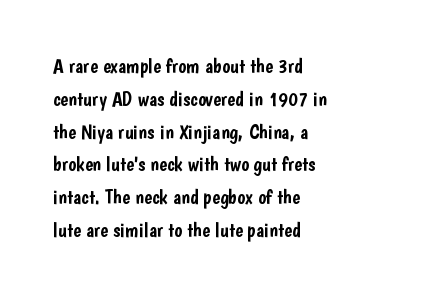
Q: Is the text italic (slanted)? A: No, it is upright.
Q: Is the text underlined? A: No.
Q: How is the paragraph aligned? A: Left-aligned.
Q: Is the spacing between letters normal or unusually wide? A: Normal.
Q: Is the spacing between lines tight, normal or loose? A: Normal.
